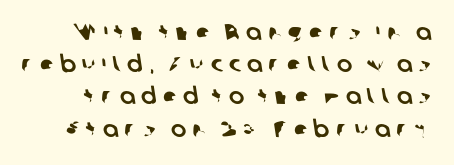
The image shows 23 px text type; set normal line spacing (1.4x), unusually wide letter spacing (+0.26 em), not underlined.
